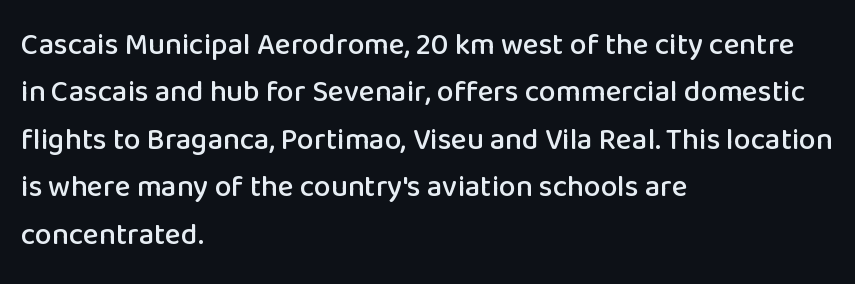
The image shows 30 px sans-serif type, upright; set left-aligned, normal line spacing (1.58x), normal letter spacing, not underlined; low stroke contrast and a medium x-height.
